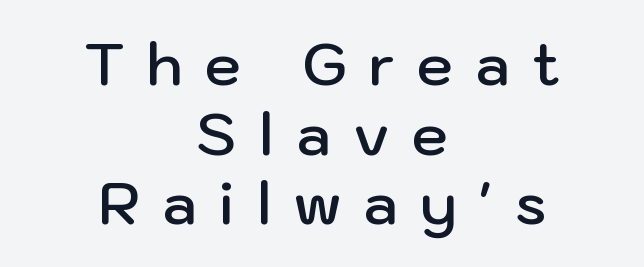
The image shows 58 px semibold sans-serif type, upright; set centered, line spacing 1.2x, unusually wide letter spacing (+0.39 em), not underlined; low stroke contrast and a medium x-height.
